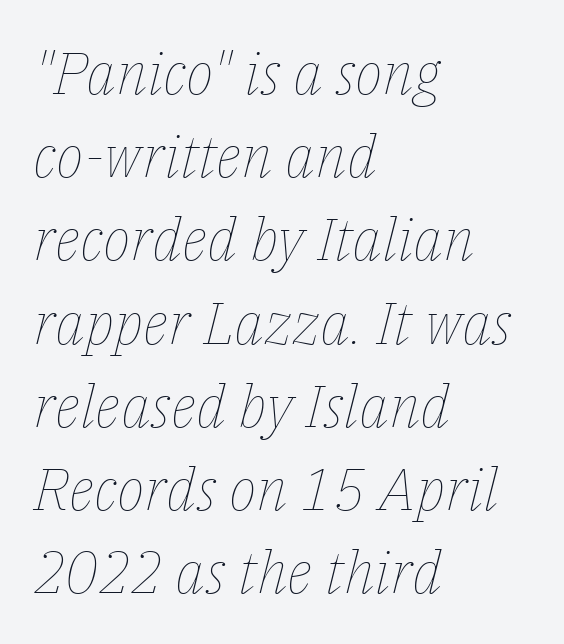
Q: Is the text bold? A: No.
Q: Is the text italic (slanted)? A: Yes, it leans right by about 14 degrees.
Q: Is the text underlined? A: No.
Q: How is the paragraph aligned? A: Left-aligned.
Q: Is the spacing between letters normal or unusually wide? A: Normal.
Q: Is the spacing between lines tight, normal or loose? A: Normal.
Q: Width (condensed, normal, or wide)? A: Normal.
Q: Stroke contrast? A: Low.
Q: x-height? A: Medium.
Q: Monospaced? A: No.
